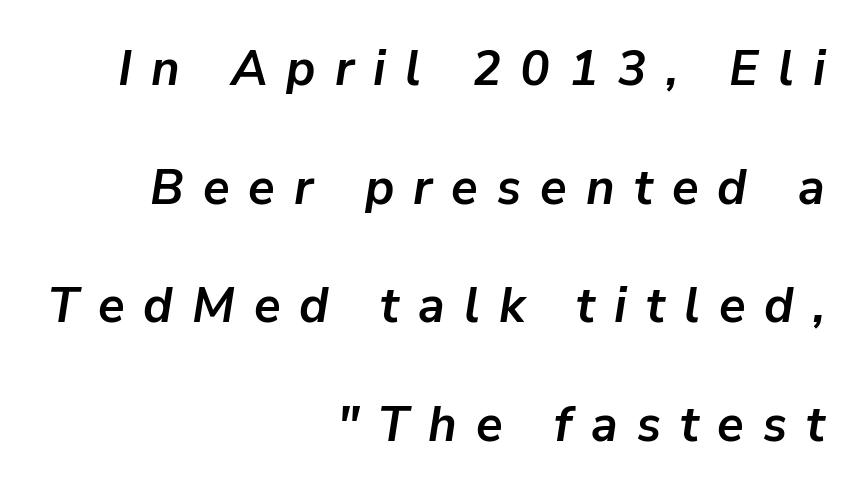
Q: Is the text bold? A: Yes.
Q: Is the text italic (slanted)? A: Yes, it leans right by about 9 degrees.
Q: Is the text underlined? A: No.
Q: How is the paragraph aligned? A: Right-aligned.
Q: Is the spacing between letters normal or unusually wide? A: Unusually wide.
Q: Is the spacing between lines tight, normal or loose? A: Loose.
Q: Width (condensed, normal, or wide)? A: Normal.
Q: Stroke contrast? A: Low.
Q: x-height? A: Medium.
Q: Monospaced? A: No.
